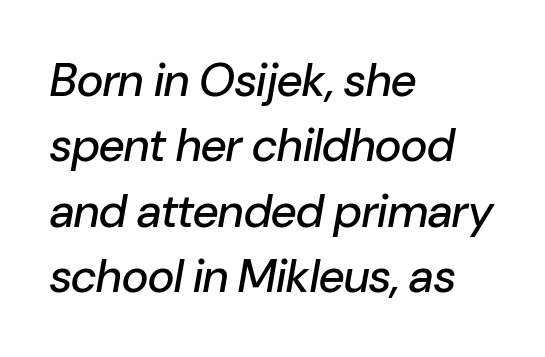
A normal amount of white space separates one row of letters from the next. Here the designer chose a conventional face with non-uniform glyph widths. Glance below the letters and you will spot only blank space. In terms of posture, this sample is oblique. Nothing unusual about the tracking: characters are spaced as the font intends.
